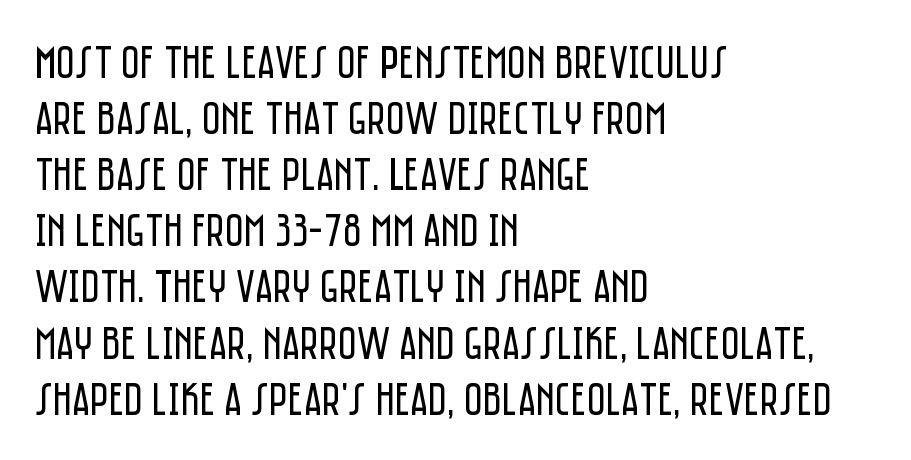
{"serif": "no", "italic": "no", "bold": "no", "weight": "regular", "width": "condensed", "stroke_contrast": "low", "x_height": "large", "monospaced": "no", "underline": "no", "align": "left", "line_spacing_ratio": 1.22, "letter_spacing": "normal", "letter_spacing_em": 0.0, "glyph_px": 46}
